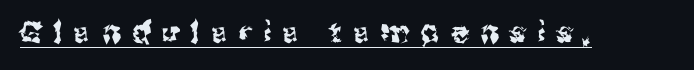
{"serif": "no", "italic": "no", "width": "normal", "stroke_contrast": "medium", "x_height": "medium", "monospaced": "no", "underline": "yes", "letter_spacing": "wide", "letter_spacing_em": 0.4, "glyph_px": 29}
